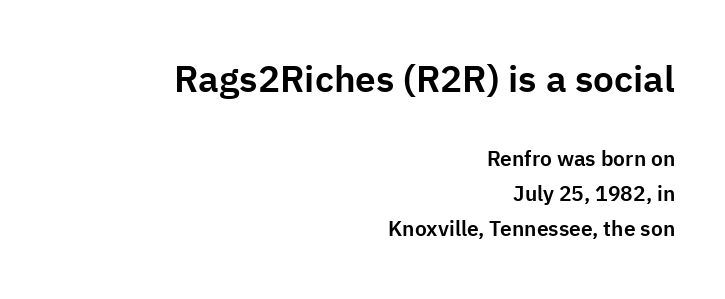
The image shows 37 px sans-serif type, upright; set right-aligned, normal line spacing (1.68x), normal letter spacing, not underlined; the first (top) block is 1.76x larger; low stroke contrast and a medium x-height.
